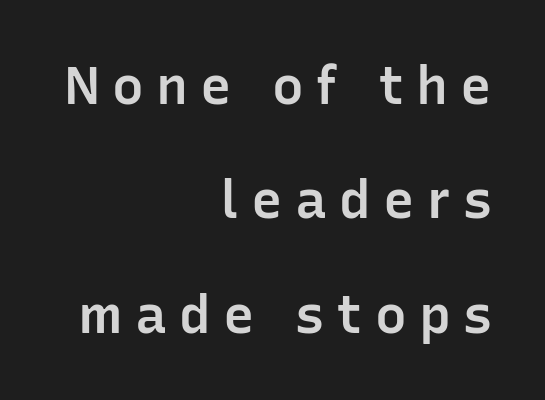
Whoever set this chose breathing room over compactness in the vertical rhythm. The text was rendered using a sans face with plain stroke endings. Here the designer chose a conventional face with non-uniform glyph widths. Rendered with straight, roman letterforms. Words float on clear page, feet unadorned. The passage shown has open, widely tracked lettering throughout.
